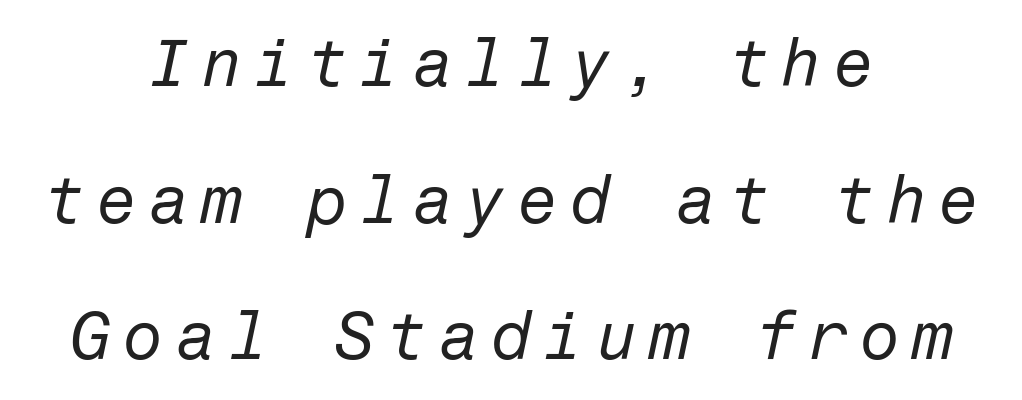
The image shows 66 px regular-weight type, italic (leaning right); set centered, loose line spacing (2.07x), not underlined; low stroke contrast and a medium x-height.
